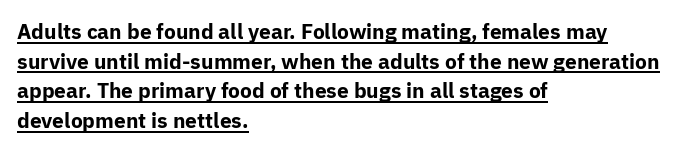
Normally led — the rows are evenly, conventionally spaced. The passage shown is emphatically bold. Vertical strokes here are truly vertical. The lines are quadded left. Like a heading marked for emphasis, these lines bear an underscore. The type is set solid horizontally, with unmodified tracking.
